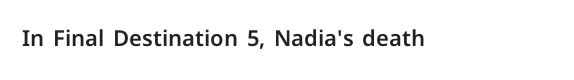
Q: Is the text italic (slanted)? A: No, it is upright.
Q: Is the text underlined? A: No.
Q: Is the spacing between letters normal or unusually wide? A: Normal.
